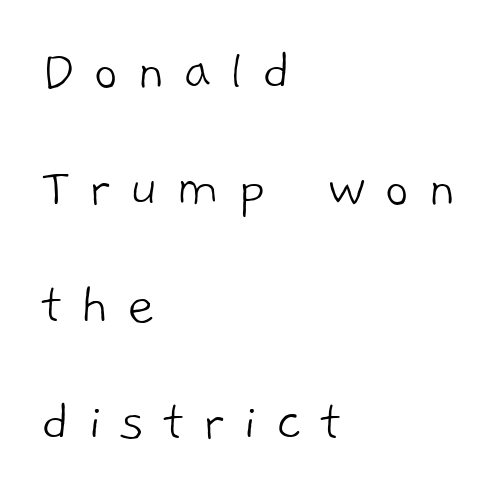
Q: Is the text bold? A: No.
Q: Is the typeface a serif or a sans-serif typeface? A: Sans-serif.
Q: Is the text underlined? A: No.
Q: How is the paragraph aligned? A: Left-aligned.
Q: Is the spacing between letters normal or unusually wide? A: Unusually wide.
Q: Is the spacing between lines tight, normal or loose? A: Loose.
Q: Width (condensed, normal, or wide)? A: Normal.
Q: Stroke contrast? A: Low.
Q: x-height? A: Medium.
Q: Monospaced? A: No.
